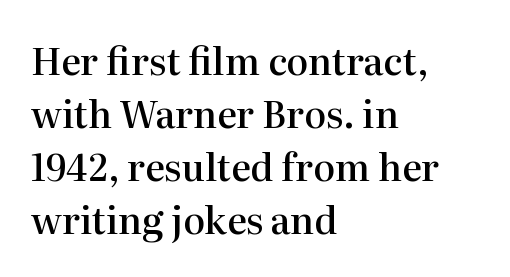
The image shows 37 px semibold serif type, upright; set left-aligned, normal line spacing (1.43x), normal letter spacing, not underlined; high stroke contrast and a medium x-height.
